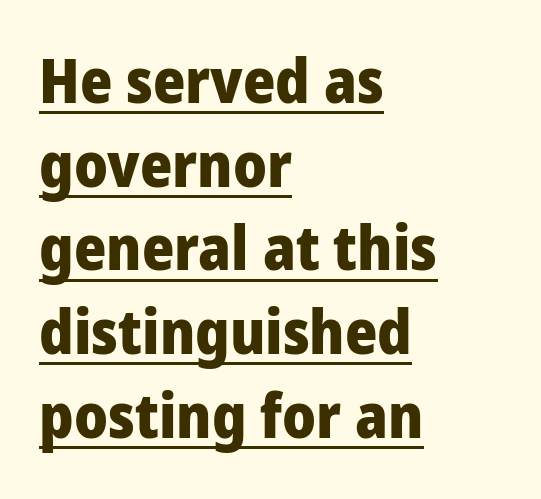
Q: Is the text bold? A: Yes.
Q: Is the text italic (slanted)? A: No, it is upright.
Q: Is the typeface a serif or a sans-serif typeface? A: Sans-serif.
Q: Is the text underlined? A: Yes.
Q: How is the paragraph aligned? A: Left-aligned.
Q: Is the spacing between letters normal or unusually wide? A: Normal.
Q: Is the spacing between lines tight, normal or loose? A: Normal.
Q: Width (condensed, normal, or wide)? A: Condensed.
Q: Stroke contrast? A: Low.
Q: x-height? A: Large.
Q: Monospaced? A: No.
